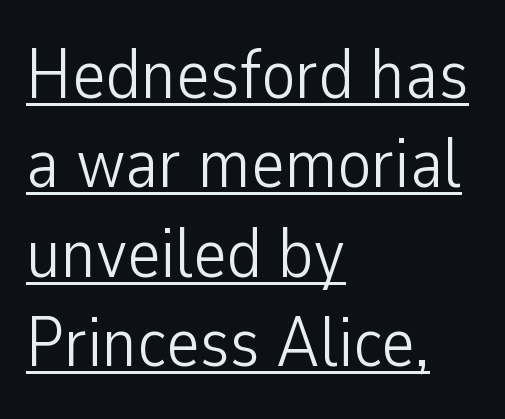
These lines keep a tight, regular rhythm from letter to letter. Teacher's note: observe the even left margin — that is flush-left alignment. Compared with typical paragraphs, the rows here are spaced about the same. Is there an underline? Yes — a line sits under the letters. Observe the absence of serifs on each vertical stroke in this sample. Unlike italic type, these characters show no tilt at all.
